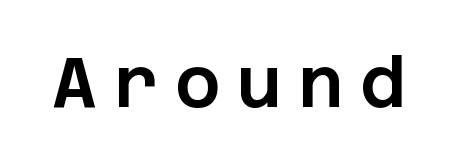
The image shows 70 px sans-serif type, upright; set unusually wide letter spacing (+0.23 em), not underlined; low stroke contrast and a large x-height.
